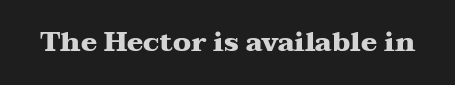
The image shows 27 px bold type, upright; set normal letter spacing, not underlined.
